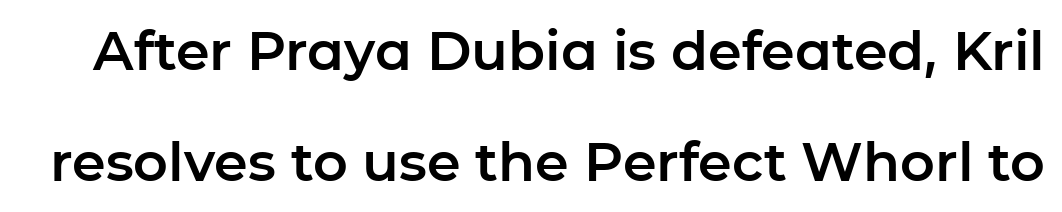
The image shows 54 px sans-serif type, upright; set loose line spacing (2.05x), normal letter spacing, not underlined; low stroke contrast and a medium x-height.
